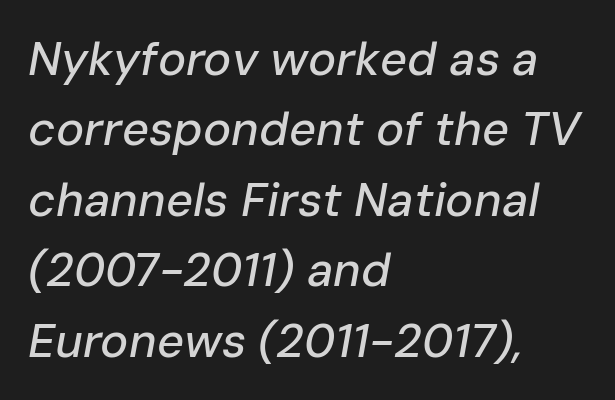
{"italic": "yes", "lean": "right", "slant_degrees": 10, "width": "normal", "stroke_contrast": "low", "x_height": "medium", "monospaced": "no", "underline": "no", "align": "left", "line_spacing": "normal", "line_spacing_ratio": 1.5, "letter_spacing": "normal", "letter_spacing_em": 0.0, "glyph_px": 47}
